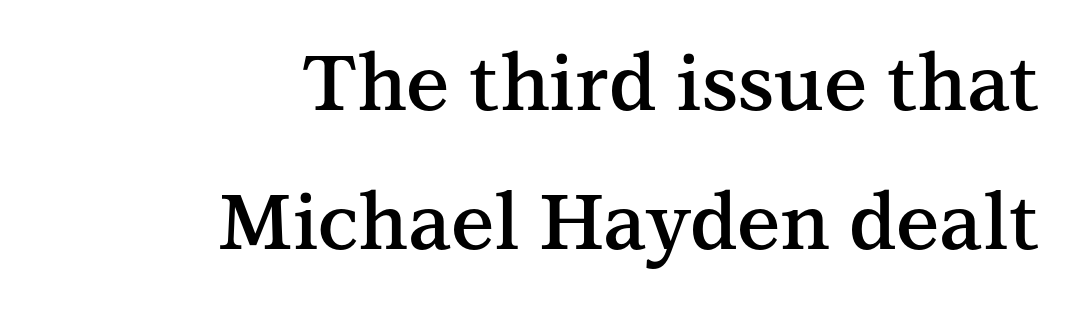
The image shows 77 px semibold serif type, upright; set right-aligned, line spacing 1.8x, normal letter spacing, not underlined; medium stroke contrast and a medium x-height.
